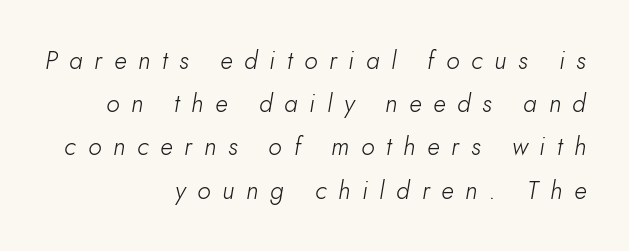
{"italic": "yes", "lean": "right", "slant_degrees": 10, "bold": "no", "underline": "no", "align": "right", "line_spacing_ratio": 1.73, "letter_spacing": "wide", "letter_spacing_em": 0.47, "glyph_px": 25}
